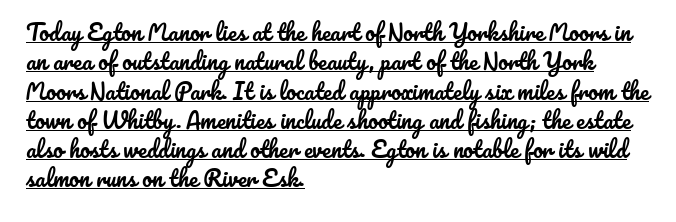
Q: Is the text italic (slanted)? A: Yes.
Q: Is the text underlined? A: Yes.
Q: How is the paragraph aligned? A: Left-aligned.
Q: Is the spacing between letters normal or unusually wide? A: Normal.
Q: Is the spacing between lines tight, normal or loose? A: Normal.
